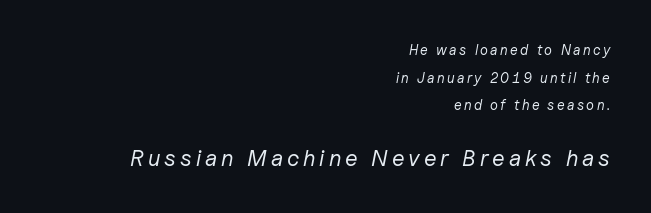
Q: Is the text bold? A: No.
Q: Is the text italic (slanted)? A: Yes, it leans right by about 11 degrees.
Q: Is the text underlined? A: No.
Q: How is the paragraph aligned? A: Right-aligned.
Q: Is the spacing between lines tight, normal or loose? A: Loose.
Q: Which block of text is set in a larger size, the first (top) or the second (bottom)? A: The second (bottom) one.
